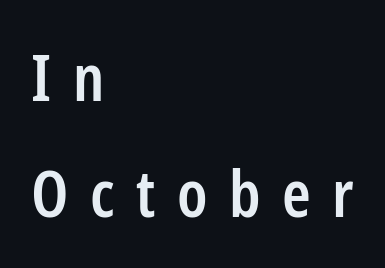
The image shows 65 px semibold, condensed sans-serif type, upright; set left-aligned, line spacing 1.78x, unusually wide letter spacing (+0.33 em), not underlined; low stroke contrast and a medium x-height.
